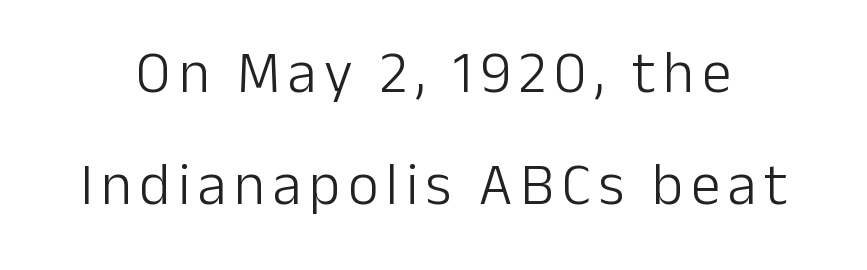
The image shows 59 px light sans-serif type, upright; set loose line spacing (1.9x), not underlined; low stroke contrast and a medium x-height.
